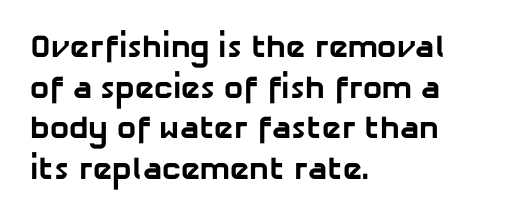
The image shows 32 px bold sans-serif type; set left-aligned, normal line spacing (1.27x), normal letter spacing, not underlined; low stroke contrast and a medium x-height.
